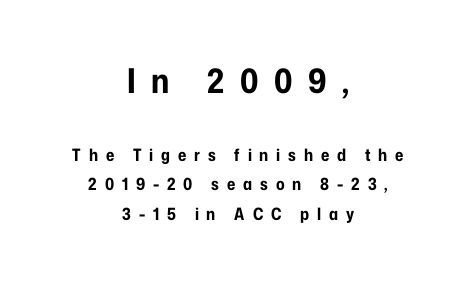
Q: Is the text bold? A: Yes.
Q: Is the text italic (slanted)? A: No, it is upright.
Q: Is the typeface a serif or a sans-serif typeface? A: Sans-serif.
Q: Is the text underlined? A: No.
Q: How is the paragraph aligned? A: Centered.
Q: Is the spacing between letters normal or unusually wide? A: Unusually wide.
Q: Which block of text is set in a larger size, the first (top) or the second (bottom)? A: The first (top) one.
Q: Width (condensed, normal, or wide)? A: Condensed.
Q: Stroke contrast? A: Low.
Q: x-height? A: Medium.
Q: Monospaced? A: No.
